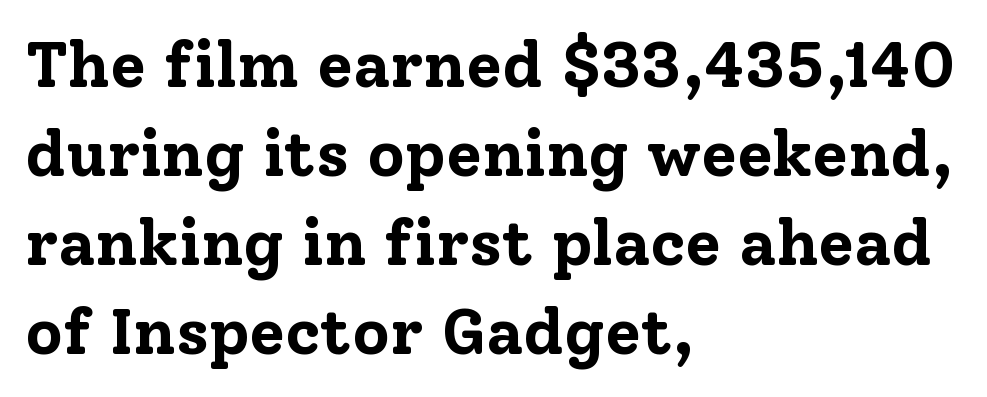
Q: Is the text bold? A: Yes.
Q: Is the text italic (slanted)? A: No, it is upright.
Q: Is the typeface a serif or a sans-serif typeface? A: Serif.
Q: Is the text underlined? A: No.
Q: How is the paragraph aligned? A: Left-aligned.
Q: Is the spacing between letters normal or unusually wide? A: Normal.
Q: Is the spacing between lines tight, normal or loose? A: Normal.
Q: Width (condensed, normal, or wide)? A: Normal.
Q: Stroke contrast? A: Low.
Q: x-height? A: Medium.
Q: Monospaced? A: No.
